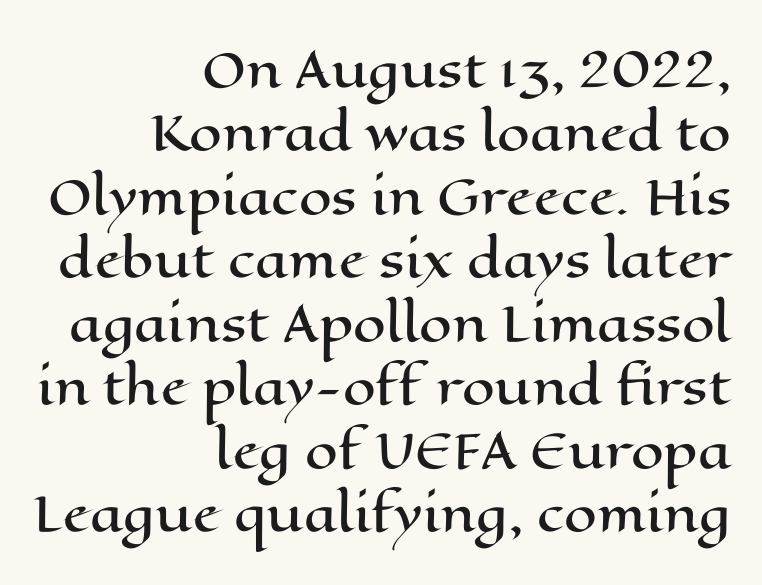
The image shows 47 px wide type, upright; set right-aligned, normal line spacing (1.35x), normal letter spacing, not underlined; high stroke contrast and a medium x-height.
